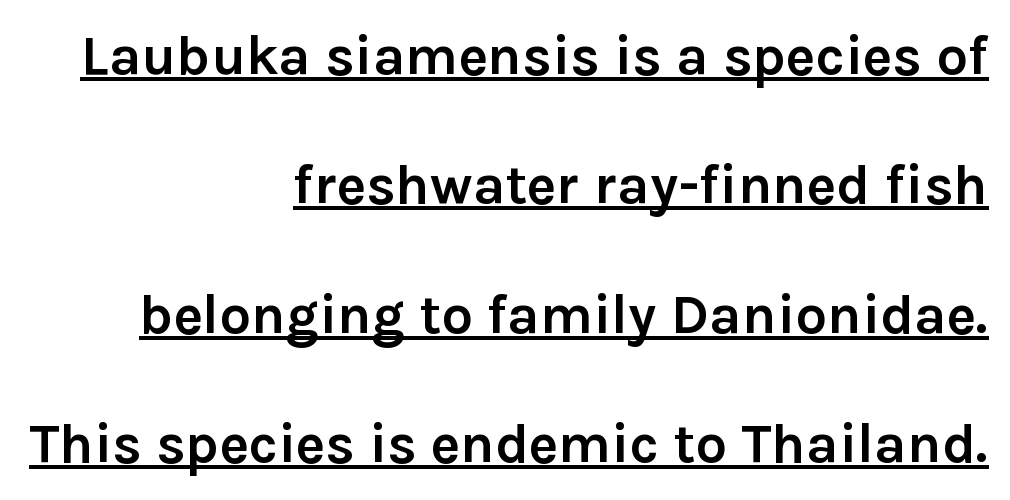
{"serif": "no", "italic": "no", "bold": "yes", "weight": "semibold", "width": "normal", "x_height": "medium", "monospaced": "no", "underline": "yes", "align": "right", "line_spacing": "loose", "line_spacing_ratio": 2.31, "letter_spacing": "normal", "letter_spacing_em": 0.0, "glyph_px": 56}
